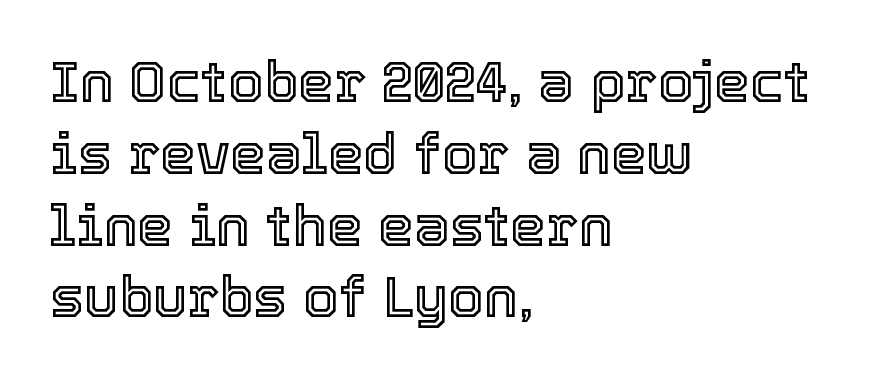
The image shows 57 px text type, upright; set left-aligned, normal line spacing (1.26x), normal letter spacing, not underlined; a medium x-height.
